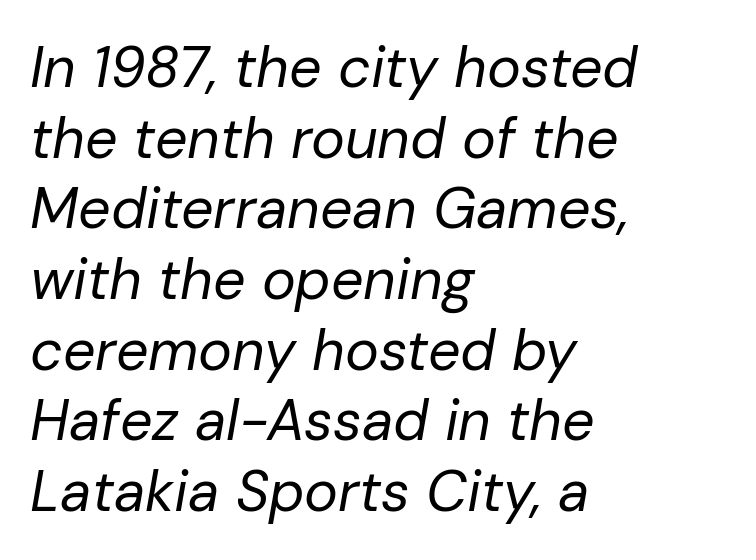
Q: Is the text bold? A: No.
Q: Is the text italic (slanted)? A: Yes, it leans right by about 10 degrees.
Q: Is the text underlined? A: No.
Q: How is the paragraph aligned? A: Left-aligned.
Q: Is the spacing between letters normal or unusually wide? A: Normal.
Q: Width (condensed, normal, or wide)? A: Normal.
Q: Stroke contrast? A: Low.
Q: x-height? A: Medium.
Q: Monospaced? A: No.
